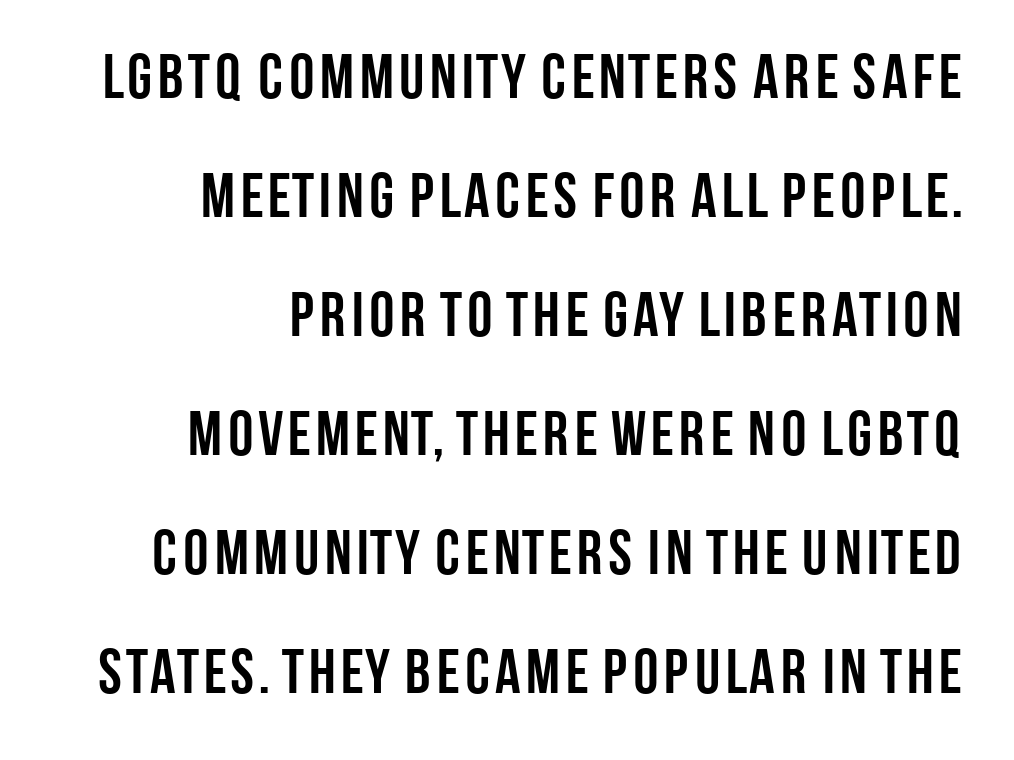
The image shows 63 px semibold, condensed sans-serif type, upright; set right-aligned, line spacing 1.89x, normal letter spacing, not underlined; low stroke contrast and a large x-height.
